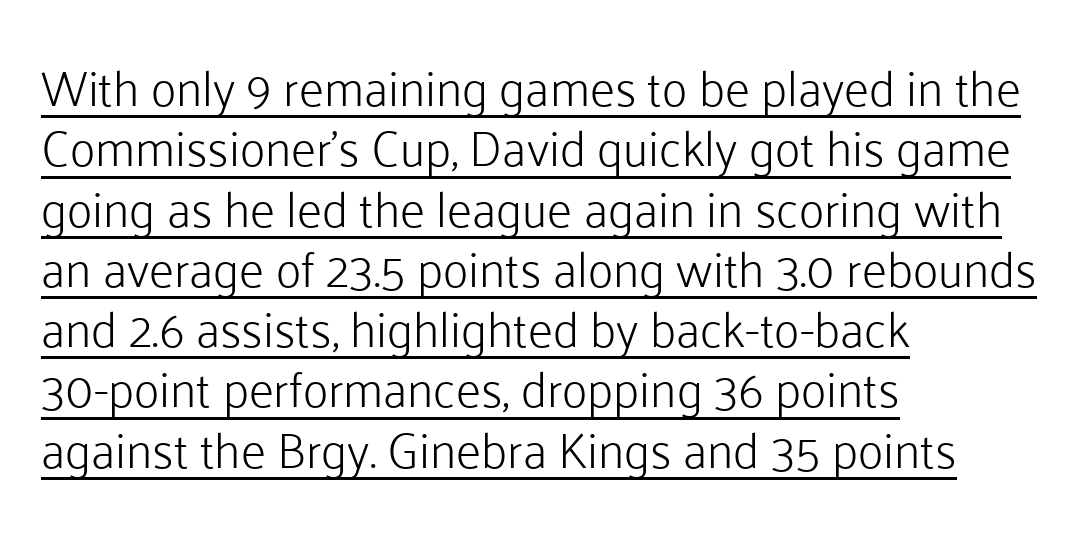
Q: Is the text bold? A: No.
Q: Is the text italic (slanted)? A: No, it is upright.
Q: Is the typeface a serif or a sans-serif typeface? A: Sans-serif.
Q: Is the text underlined? A: Yes.
Q: How is the paragraph aligned? A: Left-aligned.
Q: Is the spacing between letters normal or unusually wide? A: Normal.
Q: Width (condensed, normal, or wide)? A: Normal.
Q: Stroke contrast? A: Low.
Q: x-height? A: Medium.
Q: Monospaced? A: No.
